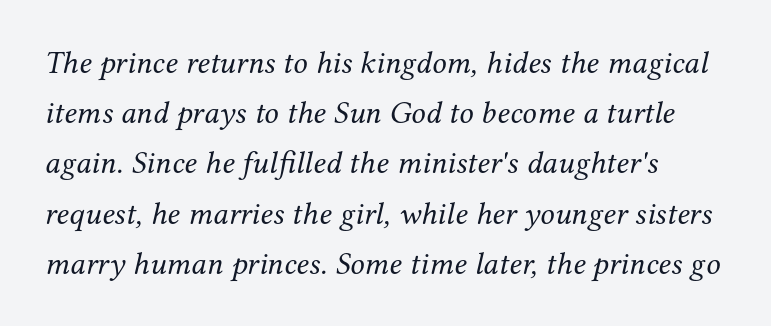
Q: Is the text bold? A: No.
Q: Is the text italic (slanted)? A: Yes, it leans right by about 12 degrees.
Q: Is the typeface a serif or a sans-serif typeface? A: Serif.
Q: Is the text underlined? A: No.
Q: How is the paragraph aligned? A: Left-aligned.
Q: Is the spacing between letters normal or unusually wide? A: Normal.
Q: Is the spacing between lines tight, normal or loose? A: Normal.
Q: Width (condensed, normal, or wide)? A: Normal.
Q: Stroke contrast? A: Medium.
Q: x-height? A: Medium.
Q: Monospaced? A: No.
